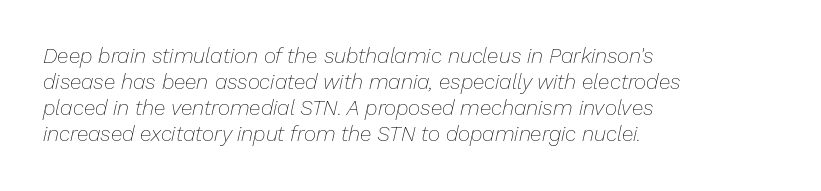
Q: Is the text bold? A: No.
Q: Is the text italic (slanted)? A: Yes, it leans right by about 13 degrees.
Q: Is the text underlined? A: No.
Q: How is the paragraph aligned? A: Left-aligned.
Q: Is the spacing between letters normal or unusually wide? A: Normal.
